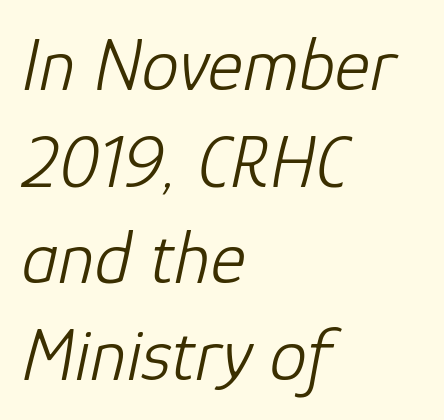
The image shows 75 px light type, italic (leaning right); set left-aligned, normal line spacing (1.29x), normal letter spacing, not underlined; low stroke contrast and a medium x-height.
